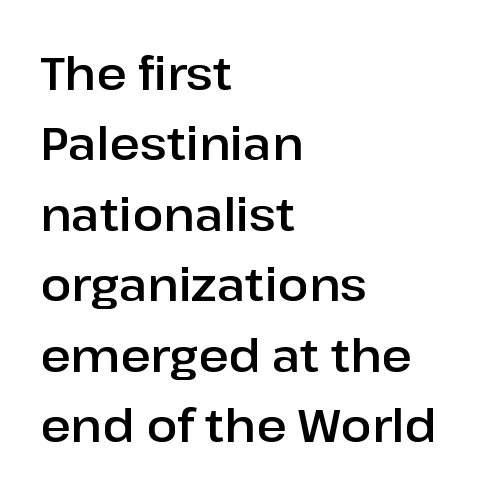
{"serif": "no", "italic": "no", "width": "normal", "stroke_contrast": "low", "x_height": "medium", "monospaced": "no", "underline": "no", "align": "left", "line_spacing": "normal", "line_spacing_ratio": 1.53, "letter_spacing": "normal", "letter_spacing_em": 0.0, "glyph_px": 46}
